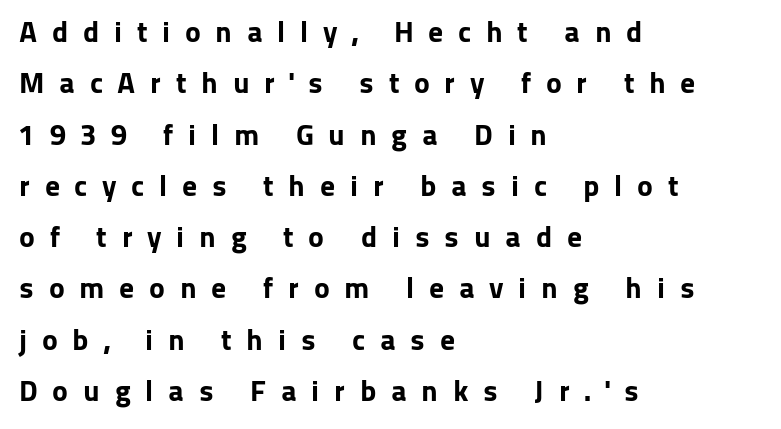
Heavy-handed strokes throughout: this text is bold. In terms of posture, this sample is upright. Spacing between characters has been opened up far beyond the box default. The rendering uses natural spacing where letterforms have individual widths. Glance below the letters and you will spot only blank space. The ragged edge is on the right, which tells us the setting is flush left.
